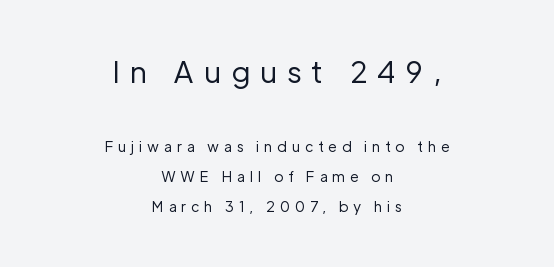
Q: Is the text bold? A: No.
Q: Is the text italic (slanted)? A: No, it is upright.
Q: Is the typeface a serif or a sans-serif typeface? A: Sans-serif.
Q: Is the text underlined? A: No.
Q: How is the paragraph aligned? A: Centered.
Q: Is the spacing between letters normal or unusually wide? A: Unusually wide.
Q: Is the spacing between lines tight, normal or loose? A: Loose.
Q: Which block of text is set in a larger size, the first (top) or the second (bottom)? A: The first (top) one.
Q: Width (condensed, normal, or wide)? A: Normal.
Q: Stroke contrast? A: Low.
Q: x-height? A: Medium.
Q: Monospaced? A: No.
